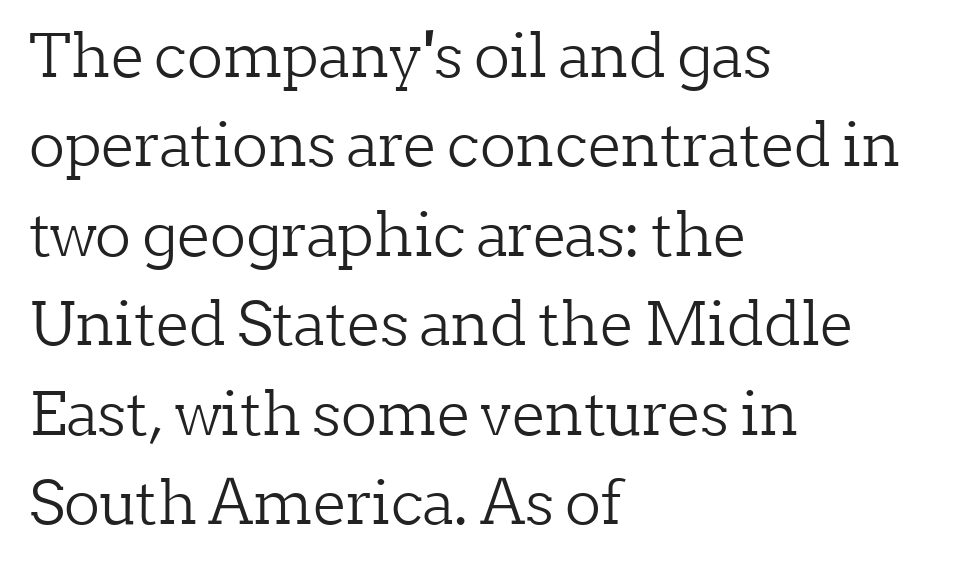
Q: Is the text bold? A: No.
Q: Is the text italic (slanted)? A: No, it is upright.
Q: Is the typeface a serif or a sans-serif typeface? A: Serif.
Q: Is the text underlined? A: No.
Q: How is the paragraph aligned? A: Left-aligned.
Q: Is the spacing between letters normal or unusually wide? A: Normal.
Q: Is the spacing between lines tight, normal or loose? A: Normal.
Q: Width (condensed, normal, or wide)? A: Normal.
Q: Stroke contrast? A: Low.
Q: x-height? A: Medium.
Q: Monospaced? A: No.
